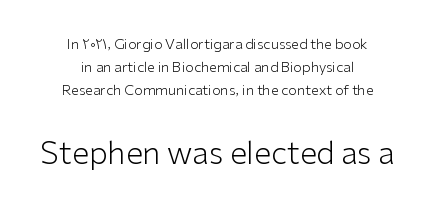
Q: Is the text bold? A: No.
Q: Is the text italic (slanted)? A: No, it is upright.
Q: Is the typeface a serif or a sans-serif typeface? A: Sans-serif.
Q: Is the text underlined? A: No.
Q: How is the paragraph aligned? A: Centered.
Q: Is the spacing between letters normal or unusually wide? A: Normal.
Q: Is the spacing between lines tight, normal or loose? A: Normal.
Q: Which block of text is set in a larger size, the first (top) or the second (bottom)? A: The second (bottom) one.
Q: Width (condensed, normal, or wide)? A: Normal.
Q: Stroke contrast? A: Low.
Q: x-height? A: Medium.
Q: Monospaced? A: No.
